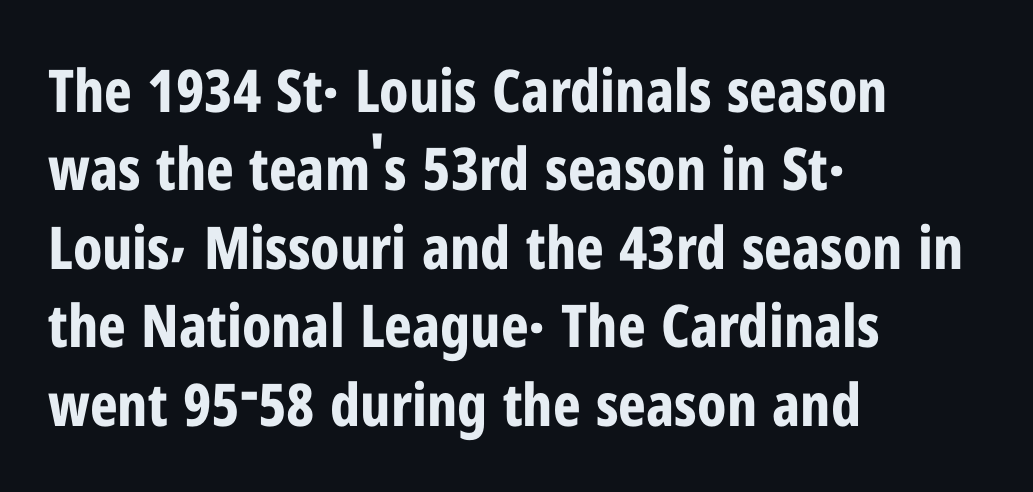
{"serif": "no", "italic": "no", "bold": "yes", "weight": "bold", "width": "condensed", "stroke_contrast": "low", "x_height": "medium", "monospaced": "no", "underline": "no", "align": "left", "line_spacing": "normal", "line_spacing_ratio": 1.33, "letter_spacing": "normal", "letter_spacing_em": 0.0, "glyph_px": 59}
